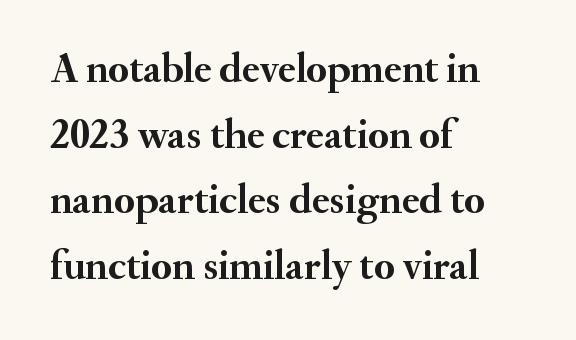
{"serif": "yes", "italic": "no", "bold": "yes", "weight": "semibold", "width": "normal", "stroke_contrast": "medium", "x_height": "small", "monospaced": "no", "underline": "no", "align": "left", "line_spacing": "normal", "line_spacing_ratio": 1.56, "letter_spacing": "normal", "letter_spacing_em": 0.0, "glyph_px": 42}
